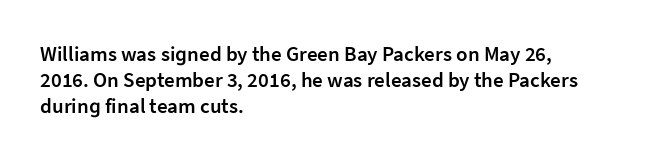
Just letters on the line, the space beneath them empty. Evenly set lines give the paragraph a standard silhouette. Compared with a centered layout, this one pins lines to the left instead. Letter spacing: default.
